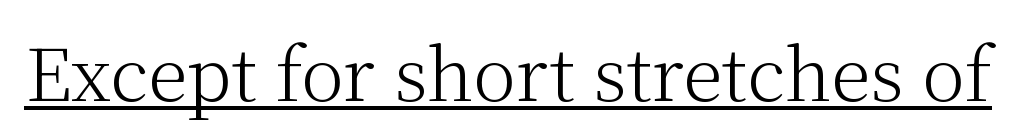
Q: Is the text bold? A: No.
Q: Is the text italic (slanted)? A: No, it is upright.
Q: Is the typeface a serif or a sans-serif typeface? A: Serif.
Q: Is the text underlined? A: Yes.
Q: Is the spacing between letters normal or unusually wide? A: Normal.
Q: Width (condensed, normal, or wide)? A: Normal.
Q: Stroke contrast? A: Medium.
Q: x-height? A: Medium.
Q: Monospaced? A: No.
